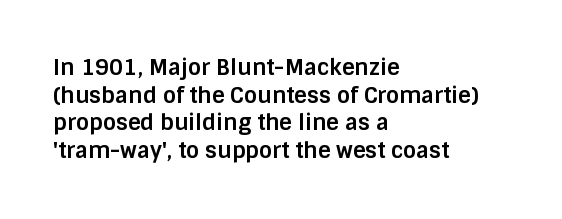
{"italic": "no", "bold": "yes", "underline": "no", "align": "left", "line_spacing": "normal", "line_spacing_ratio": 1.26, "letter_spacing": "normal", "letter_spacing_em": 0.0, "glyph_px": 22}
